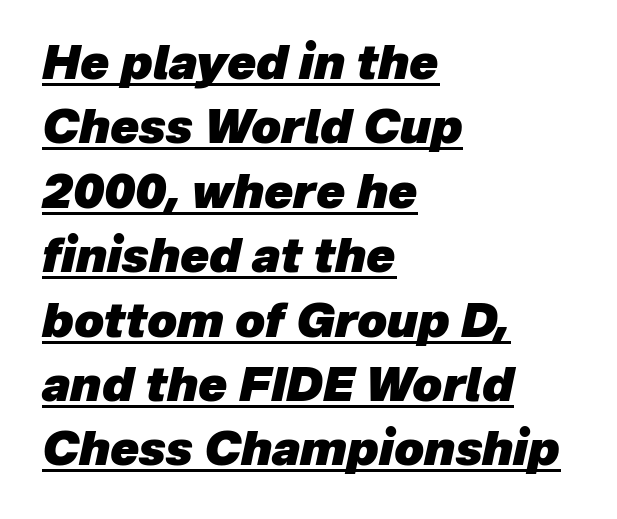
{"italic": "yes", "lean": "right", "slant_degrees": 12, "bold": "yes", "weight": "heavy", "width": "normal", "stroke_contrast": "low", "x_height": "medium", "monospaced": "no", "underline": "yes", "align": "left", "line_spacing": "normal", "line_spacing_ratio": 1.37, "letter_spacing": "normal", "letter_spacing_em": 0.0, "glyph_px": 47}
